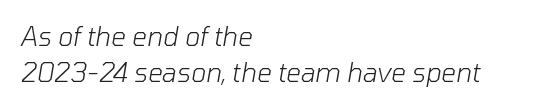
The letters look calm and open, with moderate or lighter stems. Each line starts at the same left margin while the right side varies. You could call the tracking neutral — neither tight nor loose. The string is rendered with underlining switched off. Yep, that's italic — everything's leaning.
